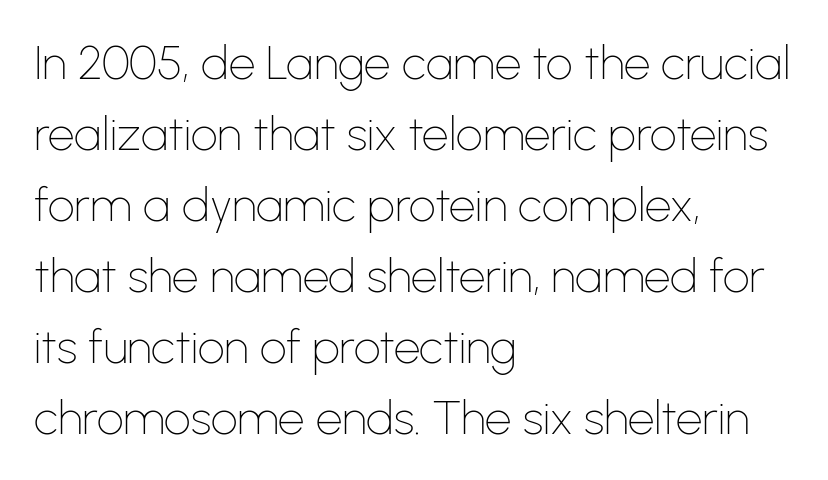
Q: Is the text bold? A: No.
Q: Is the text italic (slanted)? A: No, it is upright.
Q: Is the typeface a serif or a sans-serif typeface? A: Sans-serif.
Q: Is the text underlined? A: No.
Q: How is the paragraph aligned? A: Left-aligned.
Q: Is the spacing between letters normal or unusually wide? A: Normal.
Q: Is the spacing between lines tight, normal or loose? A: Normal.
Q: Width (condensed, normal, or wide)? A: Normal.
Q: Stroke contrast? A: Low.
Q: x-height? A: Medium.
Q: Monospaced? A: No.
